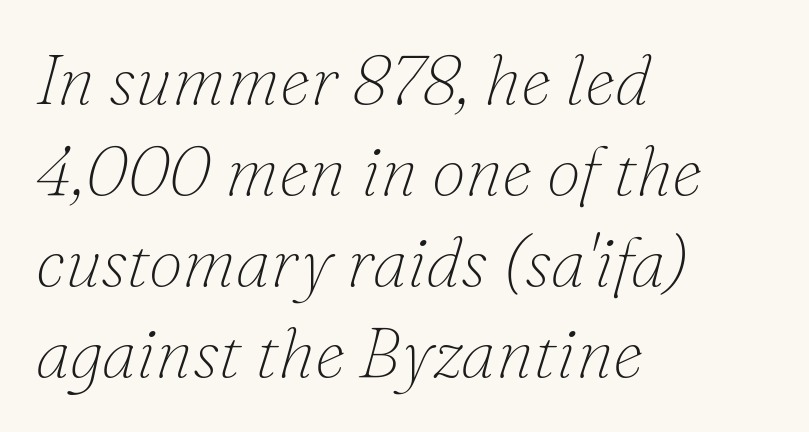
The letters look calm and open, with moderate or lighter stems. Leftover space on each line is placed entirely after the last word. You can tell from the footed stems that serif type was used. Varying glyph widths throughout — classic text-font behaviour.
